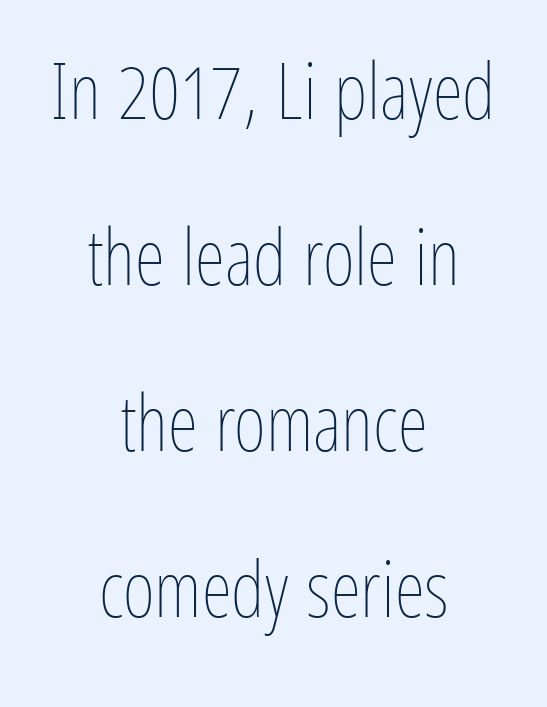
{"italic": "no", "bold": "no", "weight": "thin", "width": "condensed", "stroke_contrast": "low", "x_height": "medium", "monospaced": "no", "underline": "no", "align": "center", "line_spacing": "loose", "line_spacing_ratio": 2.13, "letter_spacing": "normal", "letter_spacing_em": 0.0, "glyph_px": 78}
